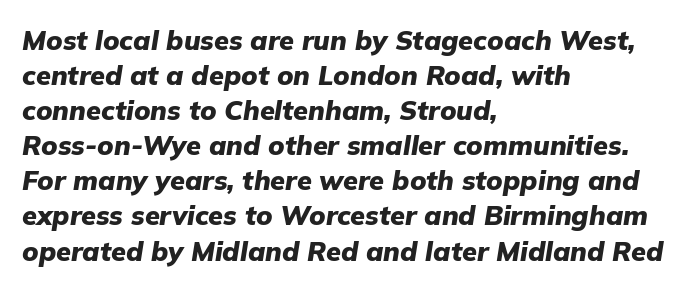
Q: Is the text bold? A: Yes.
Q: Is the text italic (slanted)? A: Yes, it leans right by about 9 degrees.
Q: Is the text underlined? A: No.
Q: How is the paragraph aligned? A: Left-aligned.
Q: Is the spacing between letters normal or unusually wide? A: Normal.
Q: Is the spacing between lines tight, normal or loose? A: Normal.
